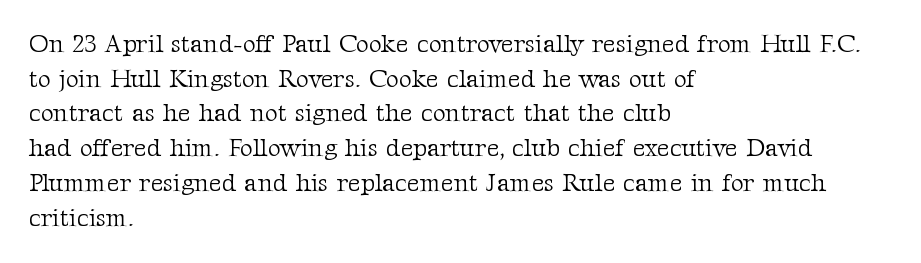
{"italic": "no", "bold": "no", "underline": "no", "align": "left", "line_spacing": "normal", "line_spacing_ratio": 1.39, "letter_spacing": "normal", "letter_spacing_em": 0.0, "glyph_px": 25}
